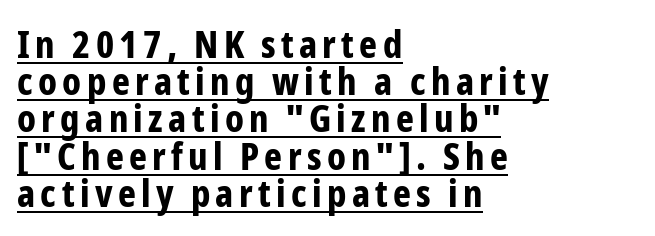
{"serif": "no", "italic": "no", "bold": "yes", "weight": "bold", "width": "condensed", "stroke_contrast": "low", "x_height": "medium", "monospaced": "no", "underline": "yes", "align": "left", "line_spacing": "tight", "line_spacing_ratio": 0.98, "glyph_px": 38}
